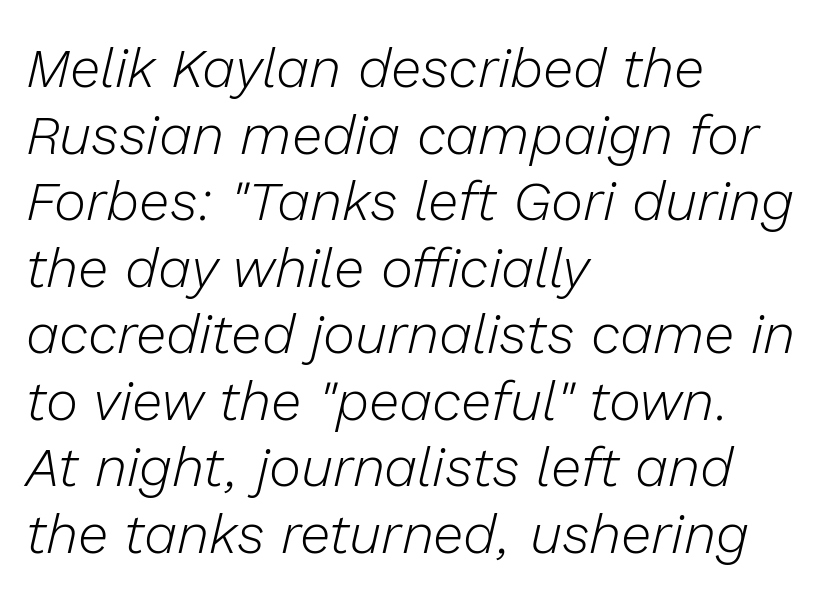
These lines are rendered in a variable-pitch font. Slanted lettering throughout. Beneath every word, the page is bare. Compared with a typical body face, this is equally light or lighter still. Compared with typical body copy, the letter spacing here is the same. In CSS terms this would be text-align: left.
